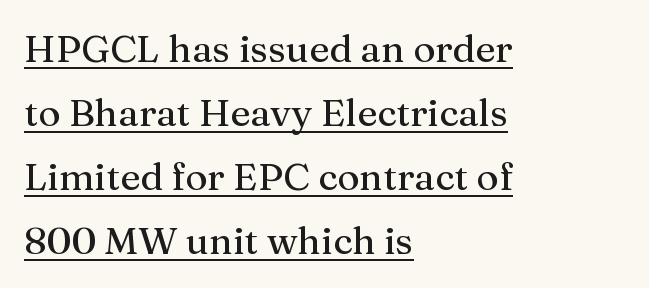
Q: Is the text italic (slanted)? A: No, it is upright.
Q: Is the typeface a serif or a sans-serif typeface? A: Serif.
Q: Is the text underlined? A: Yes.
Q: How is the paragraph aligned? A: Left-aligned.
Q: Is the spacing between letters normal or unusually wide? A: Normal.
Q: Is the spacing between lines tight, normal or loose? A: Normal.
Q: Width (condensed, normal, or wide)? A: Normal.
Q: Stroke contrast? A: Medium.
Q: x-height? A: Medium.
Q: Monospaced? A: No.
